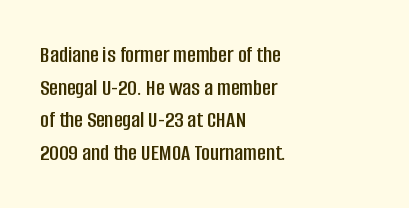
The image shows 24 px text type, upright; set left-aligned, normal line spacing (1.36x), normal letter spacing, not underlined.
